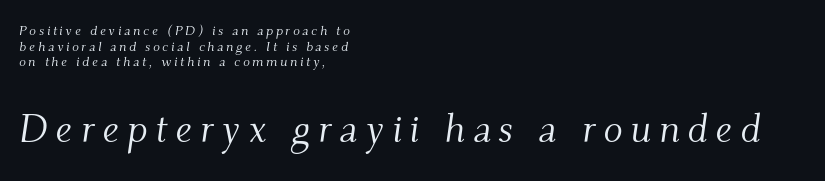
The image shows 40 px light serif type, italic (leaning right); set left-aligned, tight line spacing (1.11x), not underlined; the second (bottom) block is 2.86x larger; medium stroke contrast and a small x-height.
